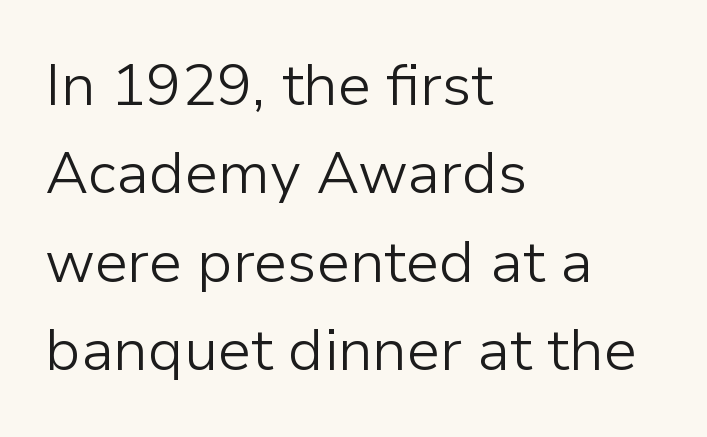
The type is set solid horizontally, with unmodified tracking. A bare baseline throughout the passage. Think of a printed novel: that variable character pitch is what you see here. Teacher's note: observe the even left margin — that is flush-left alignment.
